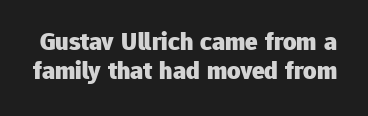
{"italic": "no", "bold": "yes", "underline": "no", "line_spacing": "tight", "line_spacing_ratio": 1.1, "letter_spacing": "normal", "letter_spacing_em": 0.0, "glyph_px": 26}
